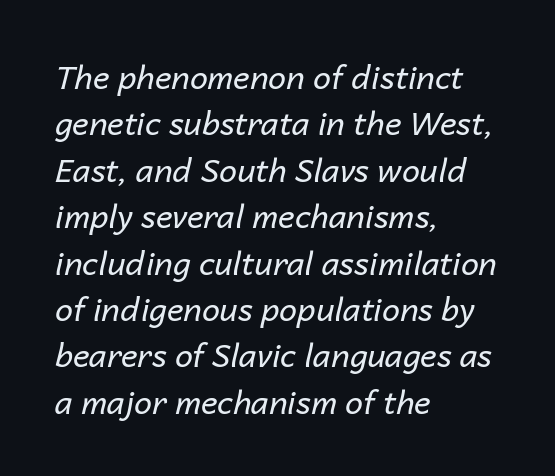
The image shows 32 px regular-weight type, italic (leaning right); set left-aligned, normal line spacing (1.45x), normal letter spacing, not underlined; low stroke contrast and a medium x-height.
